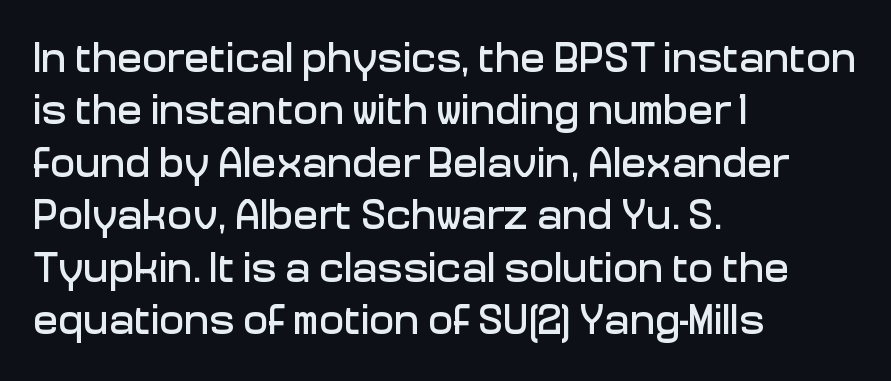
Q: Is the text italic (slanted)? A: No, it is upright.
Q: Is the typeface a serif or a sans-serif typeface? A: Sans-serif.
Q: Is the text underlined? A: No.
Q: How is the paragraph aligned? A: Left-aligned.
Q: Is the spacing between letters normal or unusually wide? A: Normal.
Q: Is the spacing between lines tight, normal or loose? A: Normal.
Q: Width (condensed, normal, or wide)? A: Normal.
Q: Stroke contrast? A: Low.
Q: x-height? A: Medium.
Q: Monospaced? A: No.
